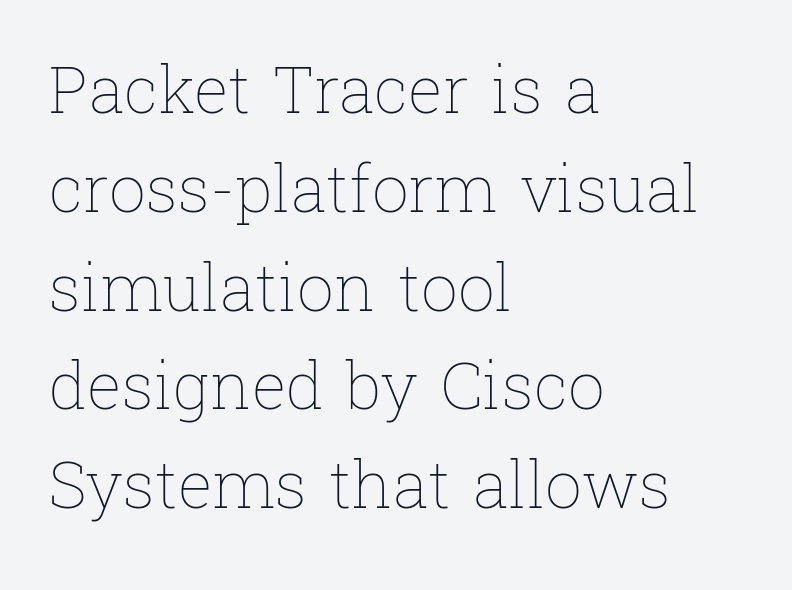
{"italic": "no", "bold": "no", "weight": "thin", "width": "normal", "stroke_contrast": "low", "x_height": "medium", "monospaced": "no", "underline": "no", "align": "left", "line_spacing": "normal", "line_spacing_ratio": 1.52, "letter_spacing": "normal", "letter_spacing_em": 0.0, "glyph_px": 65}
